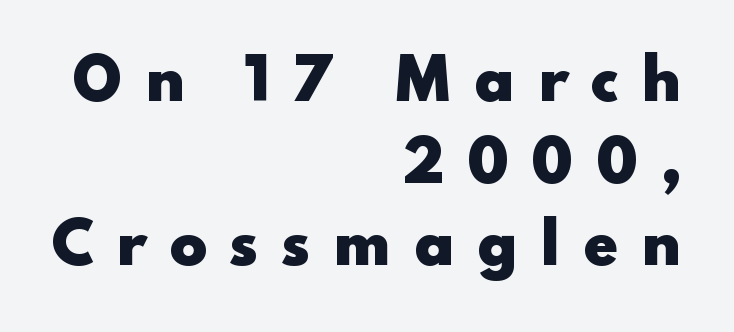
The image shows 56 px heavy, wide sans-serif type, upright; set right-aligned, normal line spacing (1.46x), unusually wide letter spacing (+0.4 em), not underlined; low stroke contrast and a small x-height.
